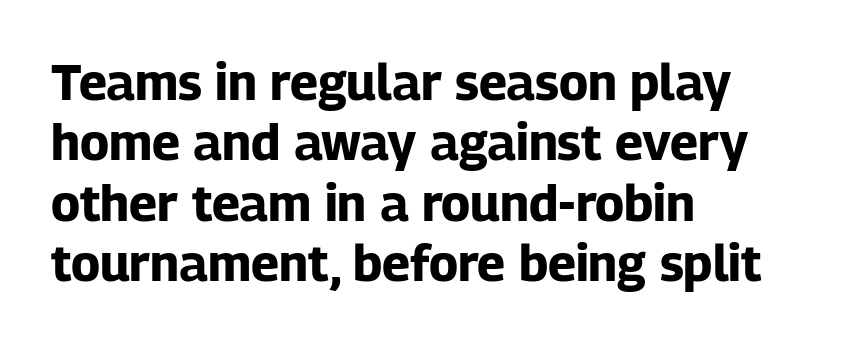
Italic: no, the glyphs are upright roman. The gap between lines stays unmarked. Nope, no serifs anywhere on these letters. In terms of letterspacing, this is plain default setting. Note the varied advance widths — an 'i' is clearly narrower than an 'm'. Left-aligned paragraph, ragged on the right.
